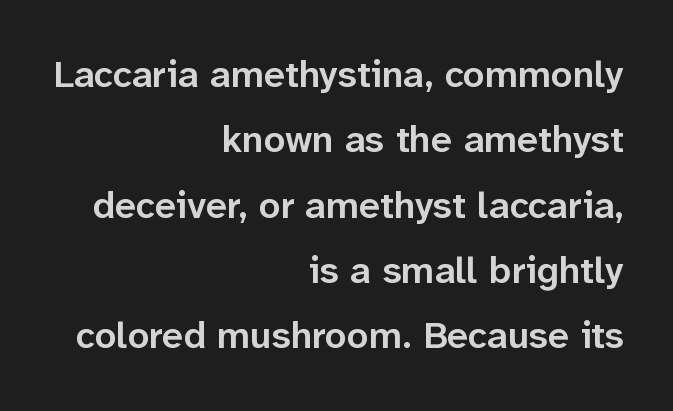
Q: Is the text bold? A: Semi-bold.
Q: Is the text italic (slanted)? A: No, it is upright.
Q: Is the typeface a serif or a sans-serif typeface? A: Sans-serif.
Q: Is the text underlined? A: No.
Q: How is the paragraph aligned? A: Right-aligned.
Q: Is the spacing between letters normal or unusually wide? A: Normal.
Q: Width (condensed, normal, or wide)? A: Normal.
Q: Stroke contrast? A: Low.
Q: x-height? A: Medium.
Q: Monospaced? A: No.
